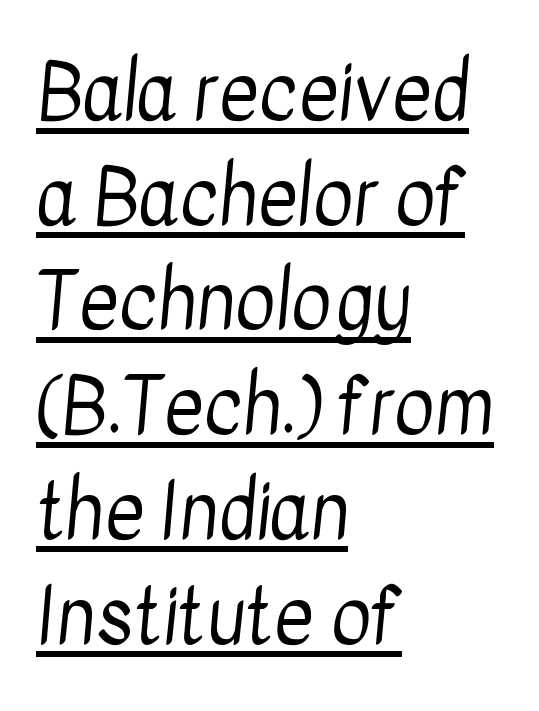
Q: Is the text bold? A: No.
Q: Is the typeface a serif or a sans-serif typeface? A: Sans-serif.
Q: Is the text underlined? A: Yes.
Q: How is the paragraph aligned? A: Left-aligned.
Q: Is the spacing between letters normal or unusually wide? A: Normal.
Q: Is the spacing between lines tight, normal or loose? A: Normal.
Q: Width (condensed, normal, or wide)? A: Condensed.
Q: Stroke contrast? A: Low.
Q: x-height? A: Medium.
Q: Monospaced? A: No.
